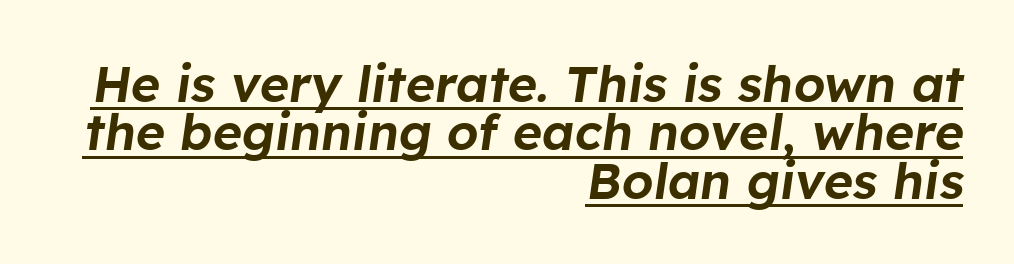
Descenders here cross a horizontal rule under the line. The face used here is proportionally spaced, like ordinary book or web type. Tall strokes in this sample are angled rather than plumb. Alignment: flush right. Whoever set this chose condensed vertical rhythm over breathing room.
